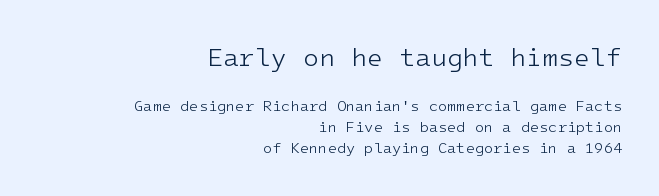
The image shows 26 px text type, upright; set right-aligned, normal line spacing (1.4x), normal letter spacing, not underlined; the first (top) block is 1.73x larger.
